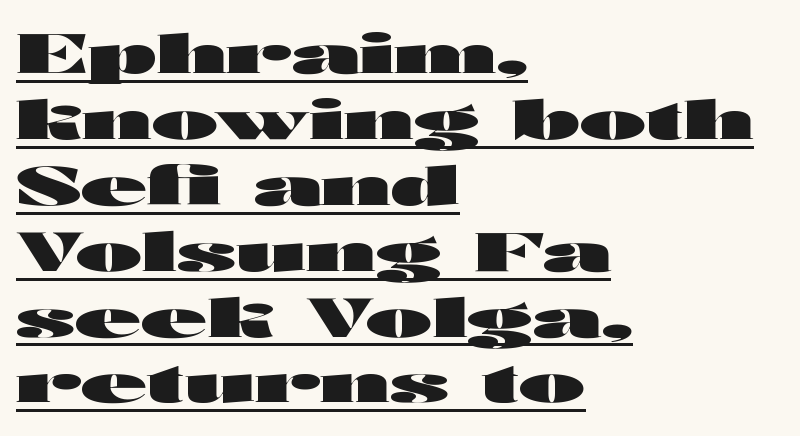
The passage shown is typed in a proportional face where columns would drift. Visually the block forms a straight wall on the left and a jagged coastline on the right. The font family rendered here belongs to the sans-serif group. The typography opts for an upright posture over an oblique one. The tracking reads as untouched default to a designer's eye. Descenders here cross a horizontal rule under the line.
